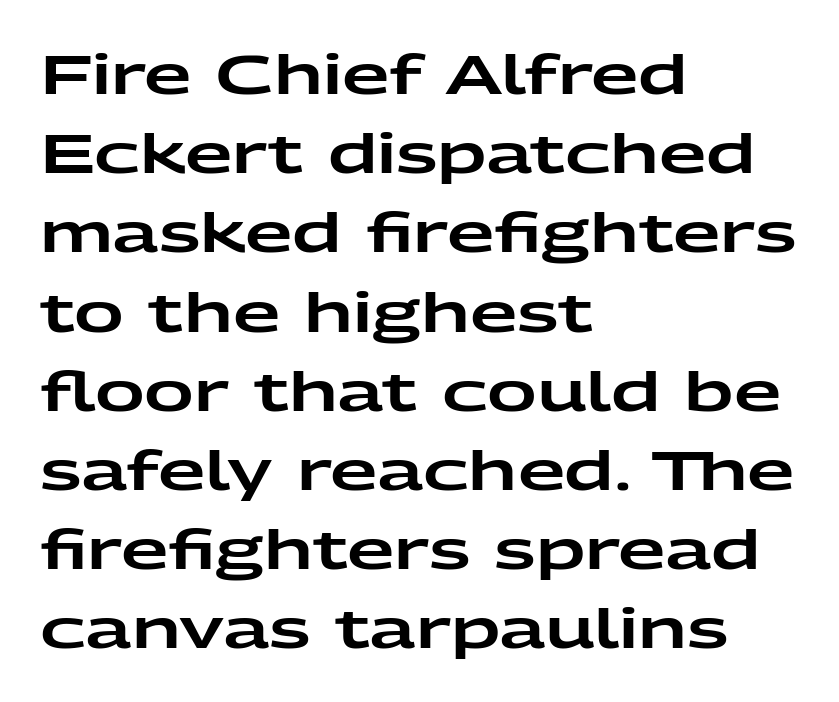
The image shows 55 px wide sans-serif type, upright; set left-aligned, normal line spacing (1.44x), normal letter spacing, not underlined; low stroke contrast and a medium x-height.
